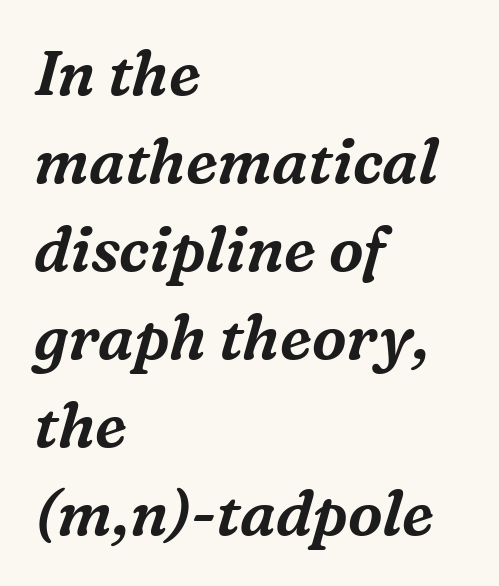
In terms of posture, this sample is oblique. The passage shown has conventional tracking throughout. Yep, those are serifs on the letters. Typeset ragged right — the left edge is the straight one.
